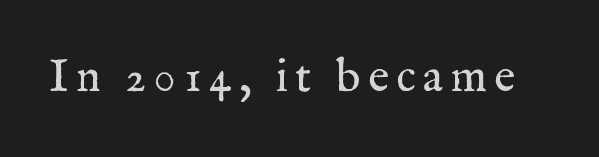
The image shows 46 px regular-weight serif type, upright; set not underlined; medium stroke contrast and a medium x-height.
